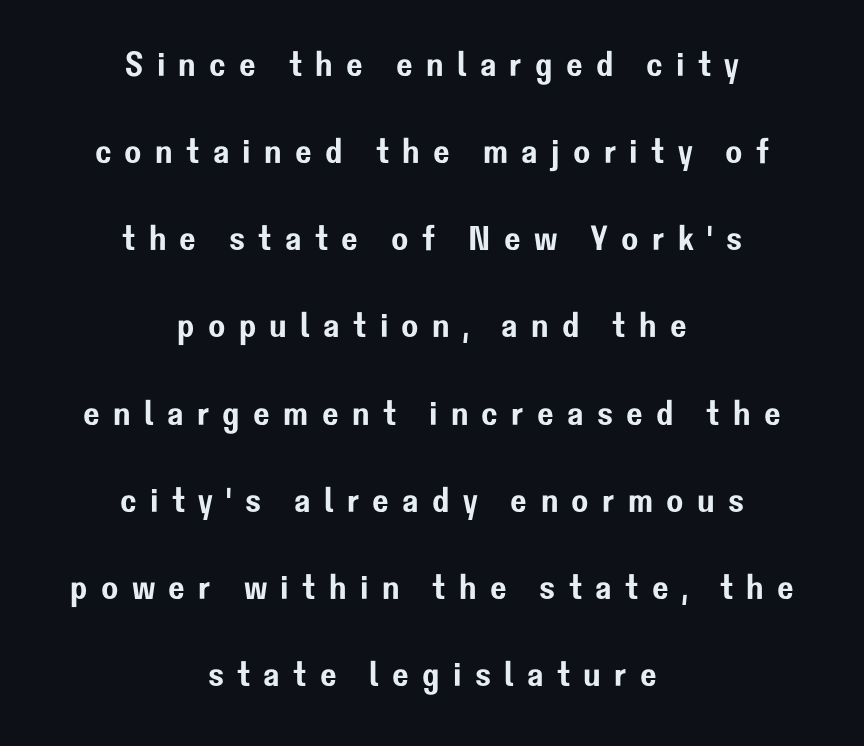
{"serif": "no", "italic": "no", "width": "normal", "stroke_contrast": "low", "x_height": "medium", "monospaced": "no", "underline": "no", "align": "center", "line_spacing": "loose", "line_spacing_ratio": 2.49, "letter_spacing": "wide", "letter_spacing_em": 0.38, "glyph_px": 35}
